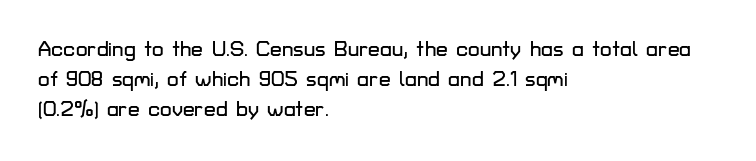
Q: Is the text italic (slanted)? A: No, it is upright.
Q: Is the text underlined? A: No.
Q: How is the paragraph aligned? A: Left-aligned.
Q: Is the spacing between letters normal or unusually wide? A: Normal.
Q: Is the spacing between lines tight, normal or loose? A: Normal.
